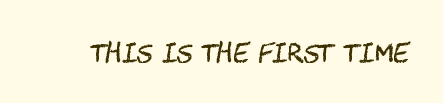
The image shows 25 px text type, upright; set normal letter spacing, not underlined.
